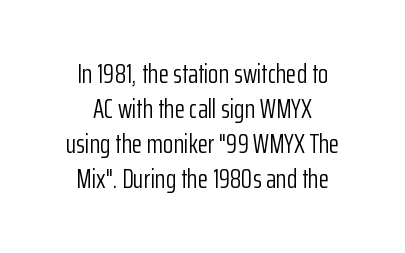
The image shows 27 px text type, upright; set centered, normal line spacing (1.3x), normal letter spacing, not underlined.
